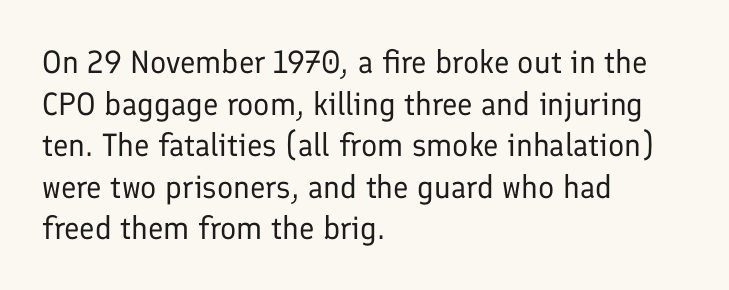
{"serif": "no", "italic": "no", "bold": "no", "weight": "regular", "width": "normal", "stroke_contrast": "low", "x_height": "medium", "monospaced": "no", "underline": "no", "align": "left", "line_spacing": "normal", "line_spacing_ratio": 1.3, "letter_spacing": "normal", "letter_spacing_em": 0.0, "glyph_px": 32}
